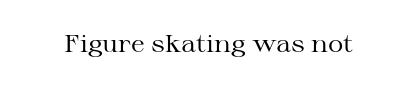
Only glyphs here, with clear space below each row. Notice how the stems are strictly vertical — no italics here. Between one letter and the next there's only the usual sliver of space. Is this a heavy cut? Hardly; it is regular or lighter.
